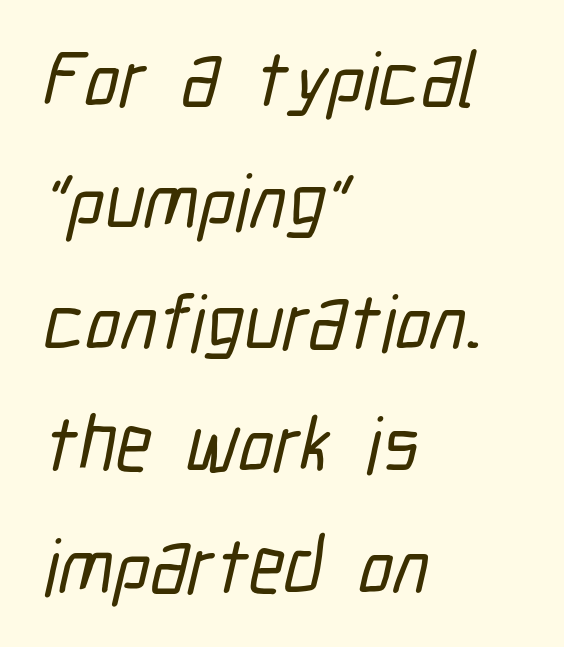
The image shows 79 px condensed sans-serif type; set left-aligned, normal line spacing (1.54x), normal letter spacing, not underlined; low stroke contrast and a medium x-height.
